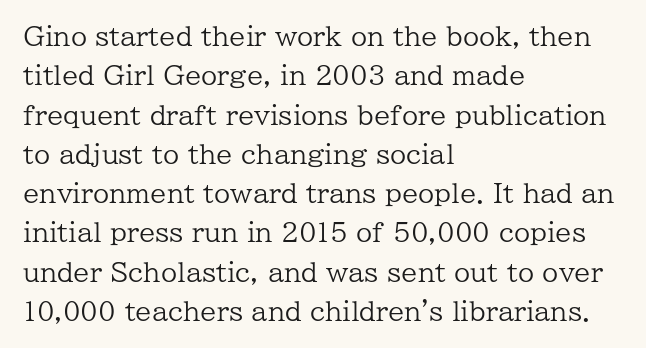
Q: Is the text bold? A: No.
Q: Is the text italic (slanted)? A: No, it is upright.
Q: Is the text underlined? A: No.
Q: How is the paragraph aligned? A: Left-aligned.
Q: Is the spacing between letters normal or unusually wide? A: Normal.
Q: Is the spacing between lines tight, normal or loose? A: Normal.
